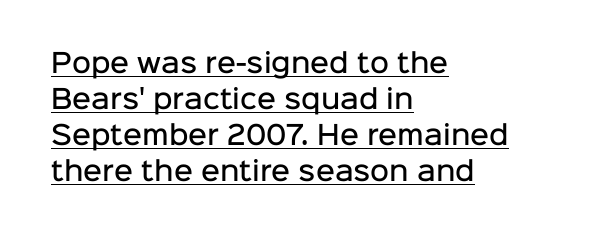
Q: Is the text bold? A: Semi-bold.
Q: Is the text italic (slanted)? A: No, it is upright.
Q: Is the text underlined? A: Yes.
Q: How is the paragraph aligned? A: Left-aligned.
Q: Is the spacing between letters normal or unusually wide? A: Normal.
Q: Is the spacing between lines tight, normal or loose? A: Normal.
